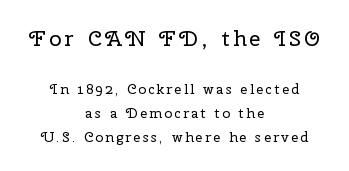
Italic: no, the glyphs are upright roman. The face used here appears at its bigger size in the upper chunk. The space beneath each line is pristine and unruled. The face looks like a standard text weight, possibly lighter. The rendering positions every line midway between the sides.
